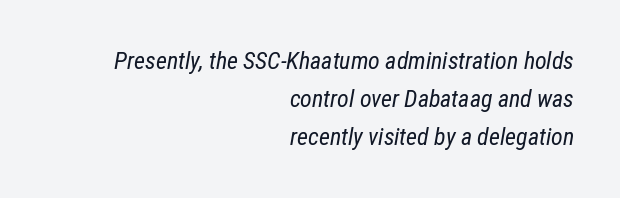
The letters are slanted; this is an italic face. The typeface has the unassuming heft of standard copy or less. Normally led — the rows are evenly, conventionally spaced. Descenders are the only things crossing below the line. Every row of glyphs terminates at an identical x-position on the right.
